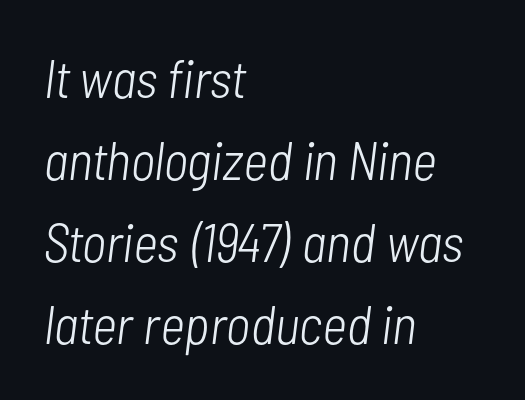
The image shows 54 px light, condensed type, italic (leaning right); set left-aligned, normal line spacing (1.52x), normal letter spacing, not underlined; low stroke contrast and a medium x-height.
